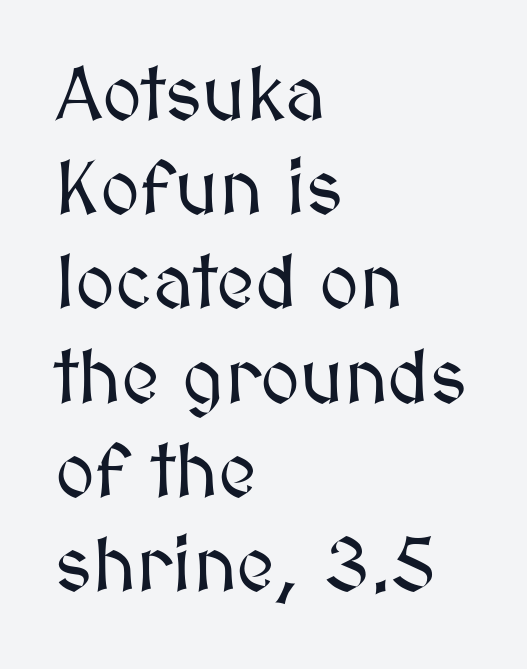
{"italic": "no", "width": "normal", "stroke_contrast": "medium", "x_height": "medium", "monospaced": "no", "underline": "no", "align": "left", "line_spacing_ratio": 1.24, "letter_spacing": "normal", "letter_spacing_em": 0.0, "glyph_px": 76}
